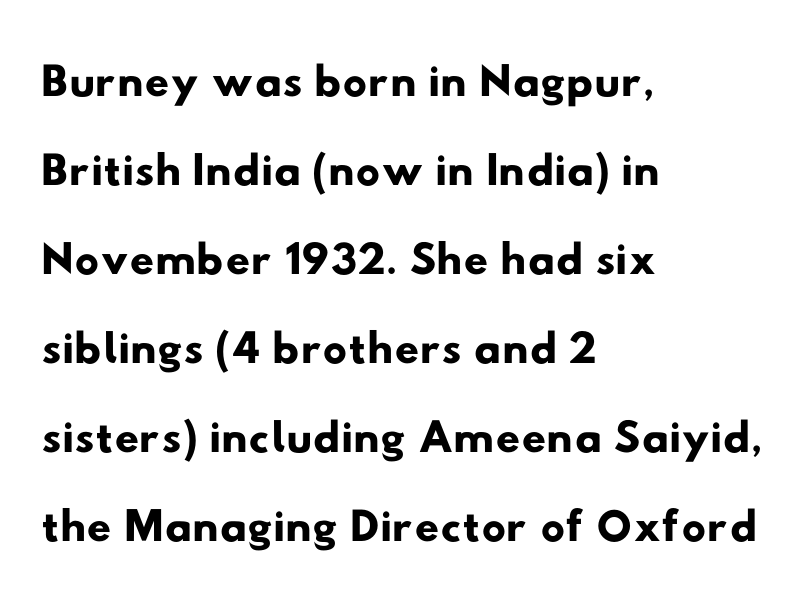
Bare-footed words on every line. The passage shown is typed in a proportional face where columns would drift. These lines keep a tight, regular rhythm from letter to letter. A sans-serif font was chosen for this passage. Quick note: interline space is typical. Compared with a centered layout, this one pins lines to the left instead.
